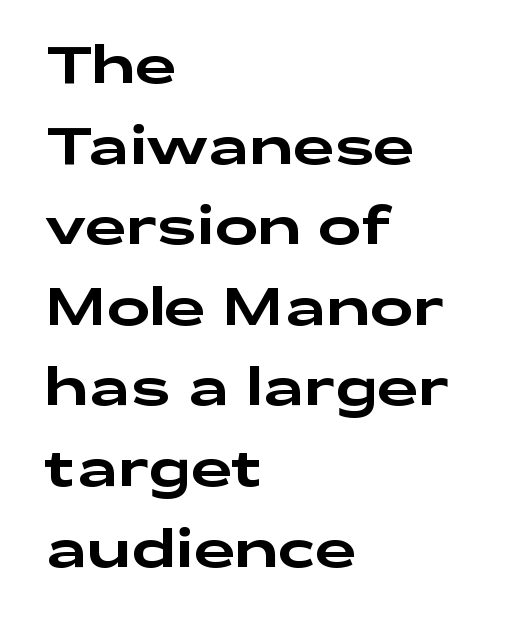
The image shows 52 px wide sans-serif type, upright; set left-aligned, normal line spacing (1.55x), normal letter spacing, not underlined; low stroke contrast and a medium x-height.
